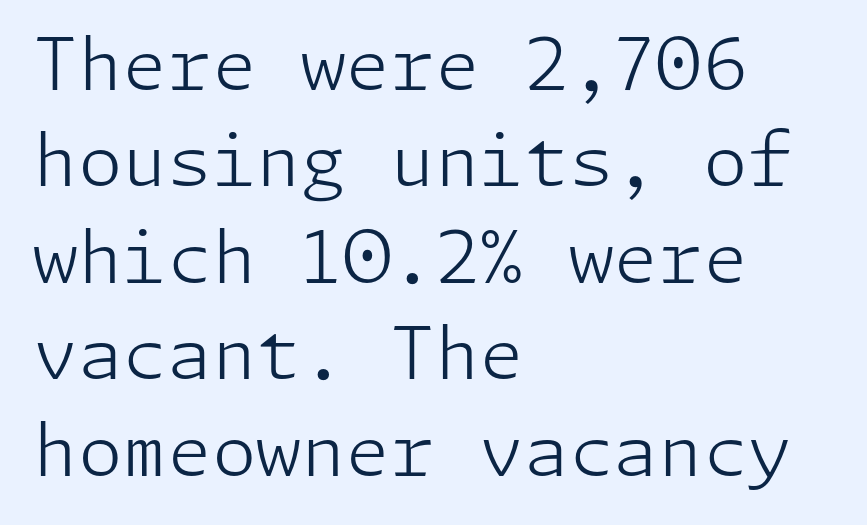
Q: Is the text bold? A: No.
Q: Is the text italic (slanted)? A: No, it is upright.
Q: Is the typeface a serif or a sans-serif typeface? A: Sans-serif.
Q: Is the text underlined? A: No.
Q: How is the paragraph aligned? A: Left-aligned.
Q: Is the spacing between letters normal or unusually wide? A: Normal.
Q: Is the spacing between lines tight, normal or loose? A: Normal.
Q: Width (condensed, normal, or wide)? A: Normal.
Q: Stroke contrast? A: Low.
Q: x-height? A: Medium.
